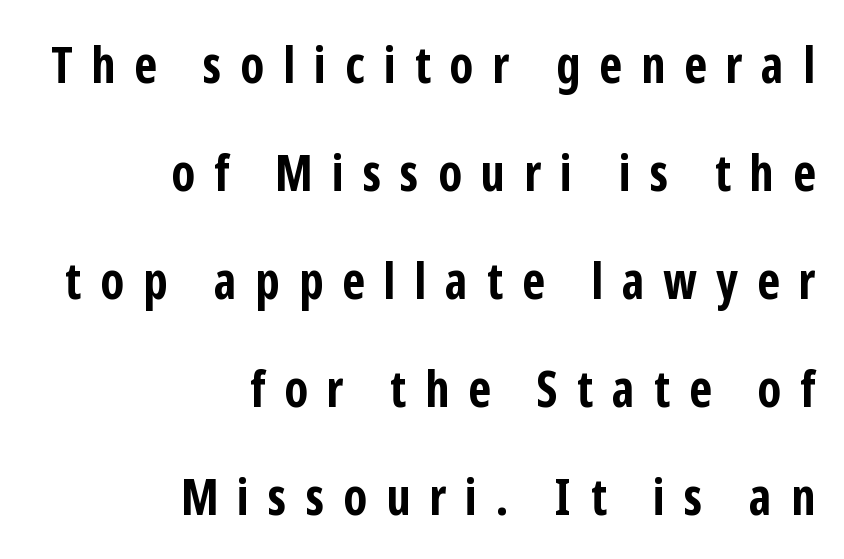
Q: Is the text bold? A: Yes.
Q: Is the text italic (slanted)? A: No, it is upright.
Q: Is the typeface a serif or a sans-serif typeface? A: Sans-serif.
Q: Is the text underlined? A: No.
Q: How is the paragraph aligned? A: Right-aligned.
Q: Is the spacing between letters normal or unusually wide? A: Unusually wide.
Q: Is the spacing between lines tight, normal or loose? A: Loose.
Q: Width (condensed, normal, or wide)? A: Condensed.
Q: Stroke contrast? A: Low.
Q: x-height? A: Medium.
Q: Monospaced? A: No.
